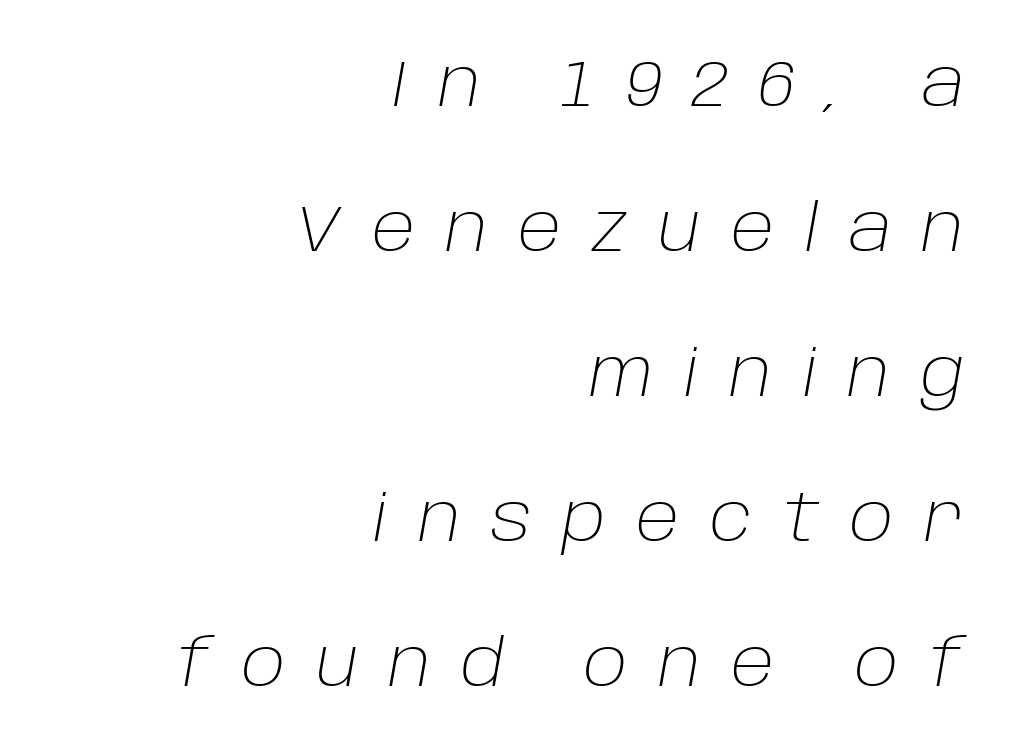
The image shows 65 px light type, italic (leaning right); set right-aligned, loose line spacing (2.23x), unusually wide letter spacing (+0.47 em), not underlined; low stroke contrast and a large x-height.
